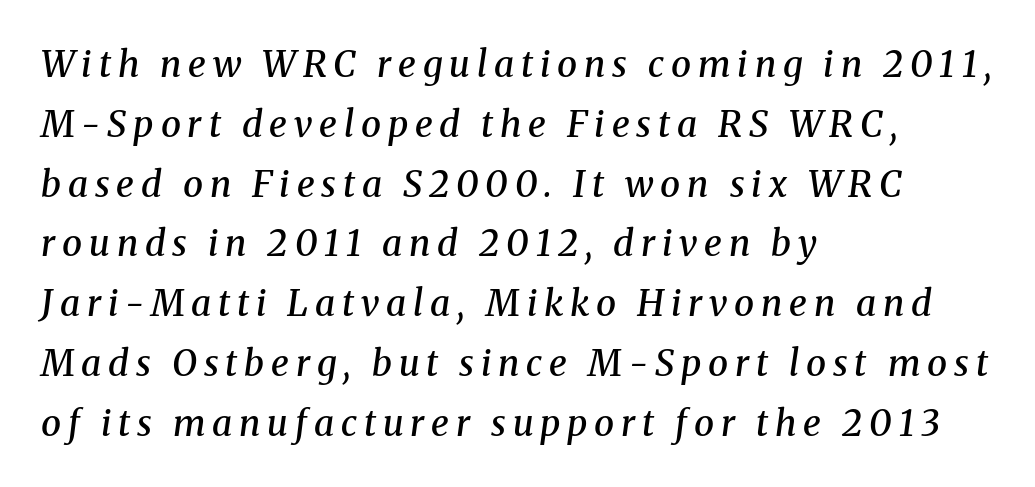
Slanted lettering throughout. This sample uses a serif face. The paragraph has a hard left edge and a soft right edge. The lines sit at an ordinary, default distance from one another. Just letters on the line, the space beneath them empty. The face used here is proportionally spaced, like ordinary book or web type.
